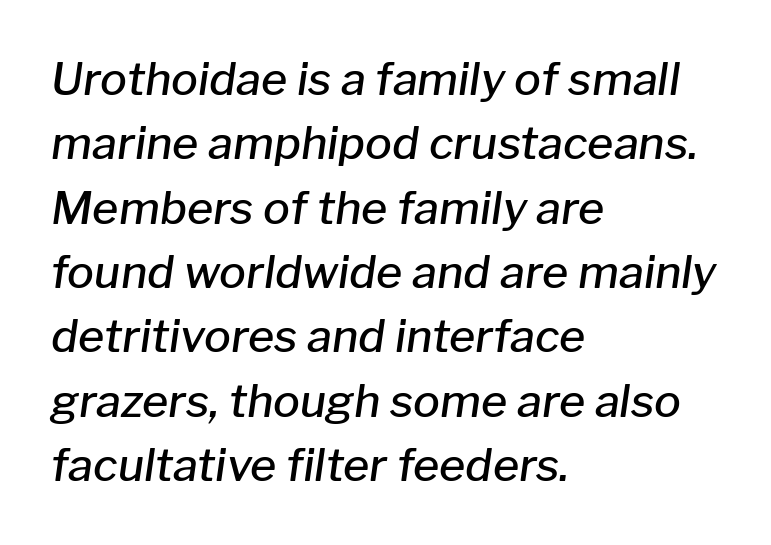
The image shows 45 px semibold type, italic (leaning right); set left-aligned, normal line spacing (1.43x), normal letter spacing, not underlined; low stroke contrast and a medium x-height.
